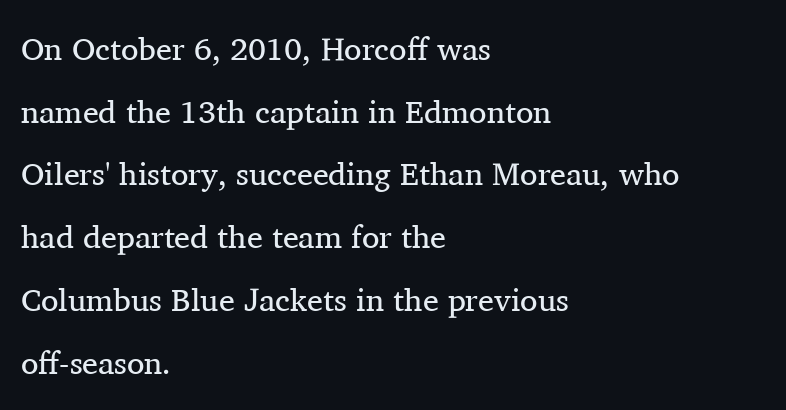
Q: Is the text bold? A: No.
Q: Is the text italic (slanted)? A: No, it is upright.
Q: Is the typeface a serif or a sans-serif typeface? A: Serif.
Q: Is the text underlined? A: No.
Q: How is the paragraph aligned? A: Left-aligned.
Q: Is the spacing between letters normal or unusually wide? A: Normal.
Q: Is the spacing between lines tight, normal or loose? A: Loose.
Q: Width (condensed, normal, or wide)? A: Normal.
Q: Stroke contrast? A: Medium.
Q: x-height? A: Medium.
Q: Monospaced? A: No.
